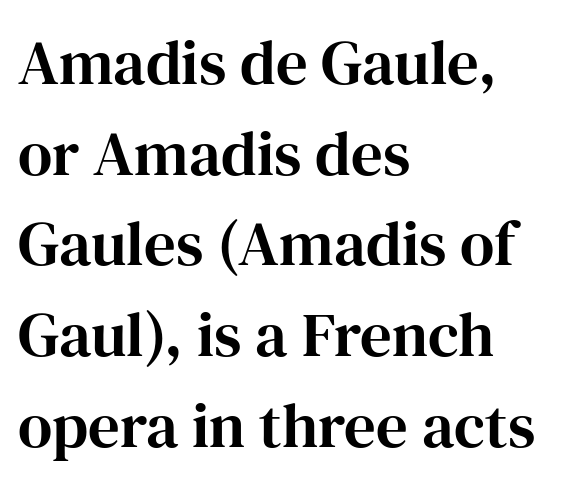
The image shows 63 px serif type, upright; set left-aligned, normal line spacing (1.44x), normal letter spacing, not underlined; high stroke contrast and a medium x-height.
